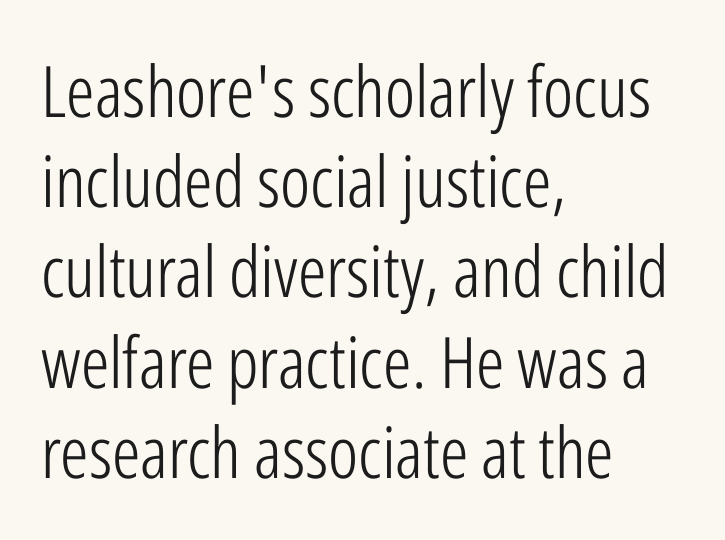
The image shows 71 px light, condensed sans-serif type, upright; set left-aligned, normal line spacing (1.27x), normal letter spacing, not underlined; low stroke contrast and a medium x-height.
